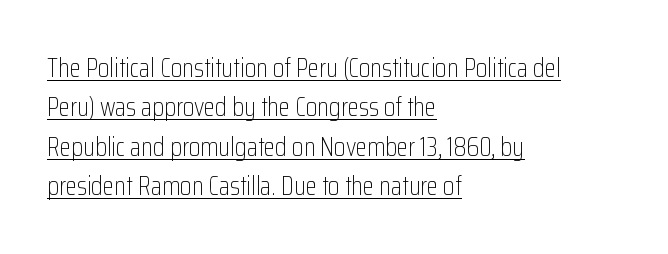
Layout note: lines flush left. The block of text has a typical density, with ordinary space between rows. In terms of letterspacing, this is plain default setting. The cut favours lightness, reaching ordinary text weight at its darkest.
